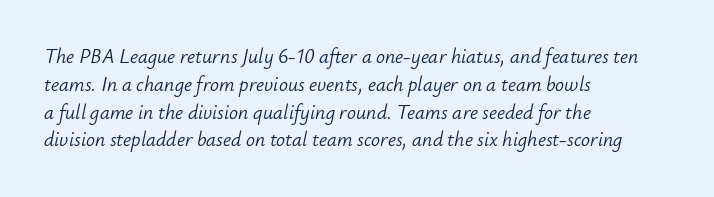
Q: Is the text bold? A: No.
Q: Is the text italic (slanted)? A: Yes, it leans right by about 12 degrees.
Q: Is the text underlined? A: No.
Q: How is the paragraph aligned? A: Left-aligned.
Q: Is the spacing between letters normal or unusually wide? A: Normal.
Q: Is the spacing between lines tight, normal or loose? A: Normal.
